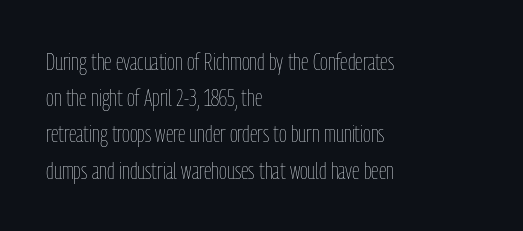
Q: Is the text bold? A: No.
Q: Is the text italic (slanted)? A: No, it is upright.
Q: Is the text underlined? A: No.
Q: How is the paragraph aligned? A: Left-aligned.
Q: Is the spacing between letters normal or unusually wide? A: Normal.
Q: Is the spacing between lines tight, normal or loose? A: Normal.
